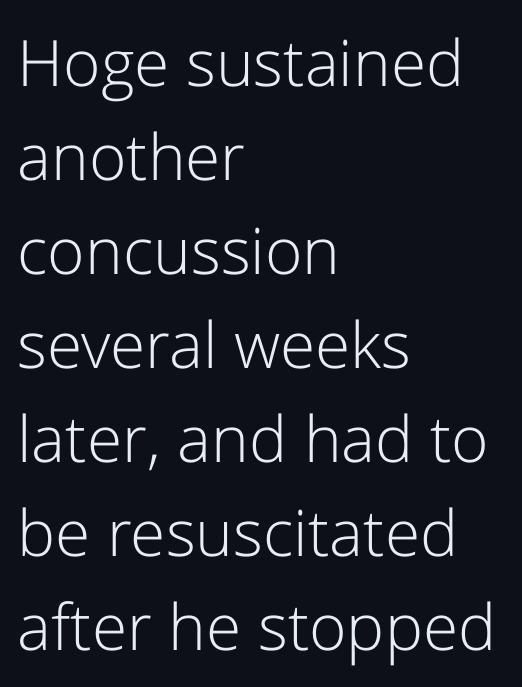
Nothing unusual about the tracking: characters are spaced as the font intends. Heft: none added — not bold. The type family on display is of the sans-serif kind. The passage shown is not underscored anywhere.
